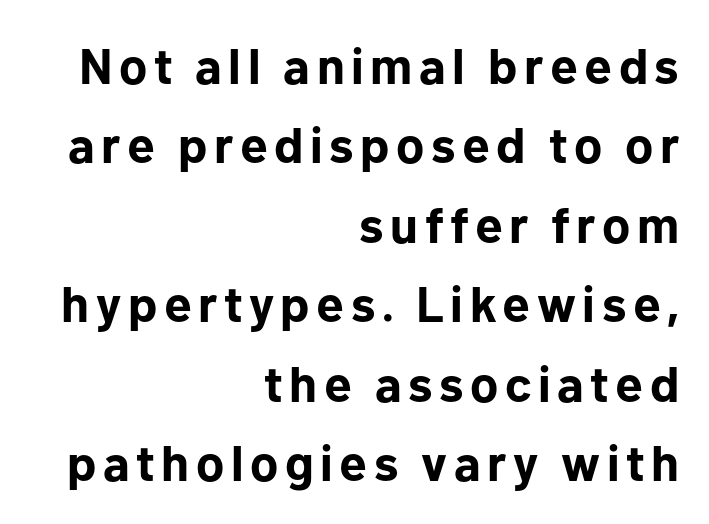
Q: Is the text bold? A: Yes.
Q: Is the text italic (slanted)? A: No, it is upright.
Q: Is the typeface a serif or a sans-serif typeface? A: Sans-serif.
Q: Is the text underlined? A: No.
Q: How is the paragraph aligned? A: Right-aligned.
Q: Is the spacing between lines tight, normal or loose? A: Normal.
Q: Width (condensed, normal, or wide)? A: Normal.
Q: Stroke contrast? A: Low.
Q: x-height? A: Medium.
Q: Monospaced? A: No.
